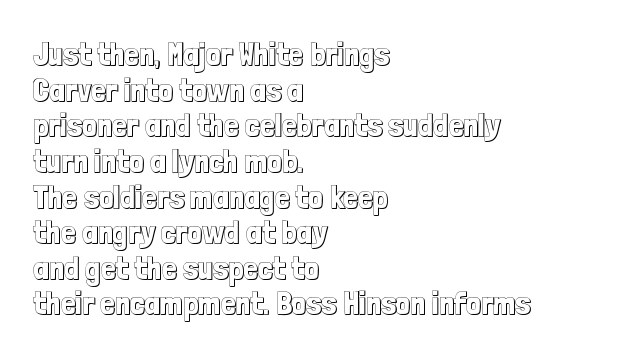
Q: Is the text italic (slanted)? A: No, it is upright.
Q: Is the text underlined? A: No.
Q: How is the paragraph aligned? A: Left-aligned.
Q: Is the spacing between letters normal or unusually wide? A: Normal.
Q: Is the spacing between lines tight, normal or loose? A: Tight.
Q: Width (condensed, normal, or wide)? A: Condensed.
Q: x-height? A: Medium.
Q: Monospaced? A: No.
